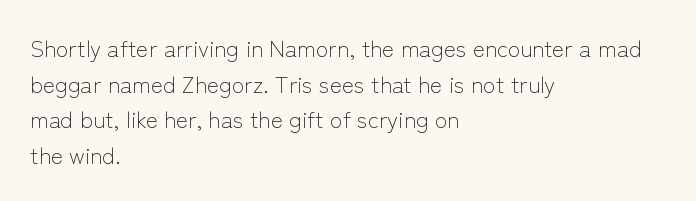
{"italic": "no", "bold": "no", "underline": "no", "align": "left", "line_spacing": "normal", "line_spacing_ratio": 1.55, "letter_spacing": "normal", "letter_spacing_em": 0.0, "glyph_px": 23}
